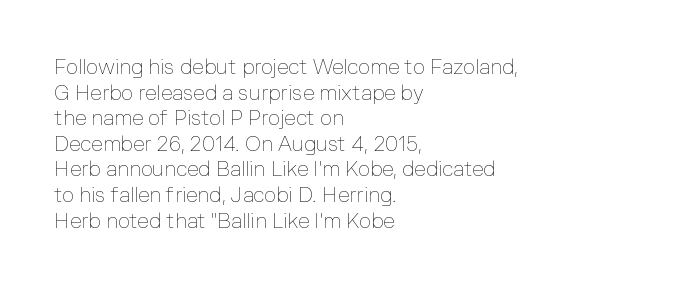
The image shows 21 px text type, upright; set left-aligned, line spacing 1.22x, normal letter spacing, not underlined.
